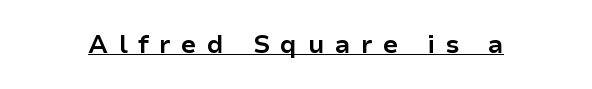
Decoration check: the copy is underlined. Notice how thick the strokes are: this is what a full bold looks like. Posture: straight, roman, zero tilt. In terms of letterspacing, this is a distinctly airy, spread setting.
